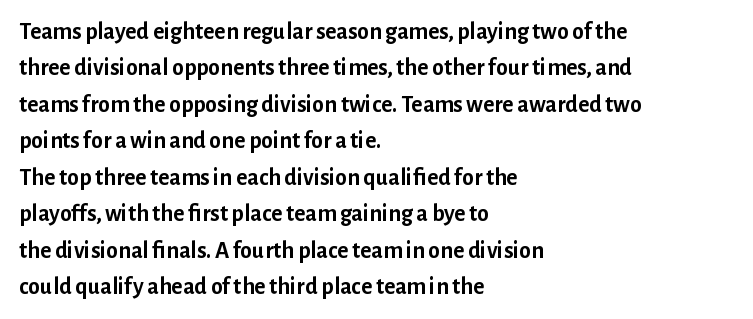
The designer left line spacing at the default. The horizontal fit of the characters is conventional and even. The specimen reads as upright at a glance. The passage shown is not underscored anywhere. The letters are bold, with thick, heavy strokes.
